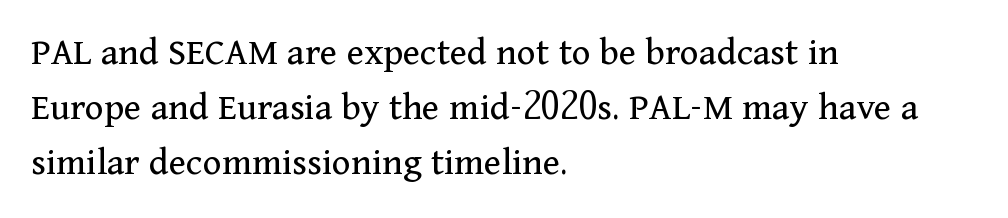
Look at the bottom of the vertical strokes: they flare into serifs here. Ascenders rise straight up at ninety degrees. Varying glyph widths throughout — classic text-font behaviour. Left-aligned paragraph, ragged on the right. The face used here is rendered with its standard letterfit. Just letters on the line, the space beneath them empty.
